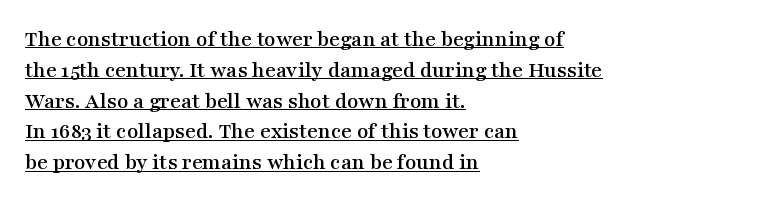
The image shows 23 px text type, upright; set left-aligned, normal line spacing (1.34x), normal letter spacing, underlined.
